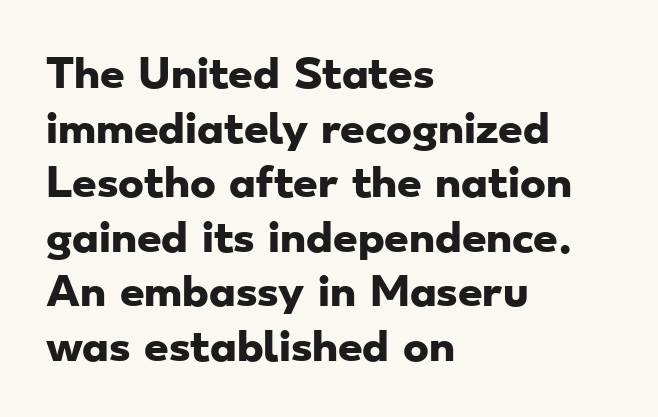
Q: Is the text bold? A: Yes.
Q: Is the typeface a serif or a sans-serif typeface? A: Sans-serif.
Q: Is the text underlined? A: No.
Q: How is the paragraph aligned? A: Left-aligned.
Q: Is the spacing between letters normal or unusually wide? A: Normal.
Q: Is the spacing between lines tight, normal or loose? A: Normal.
Q: Width (condensed, normal, or wide)? A: Wide.
Q: Stroke contrast? A: Low.
Q: x-height? A: Small.
Q: Monospaced? A: No.
